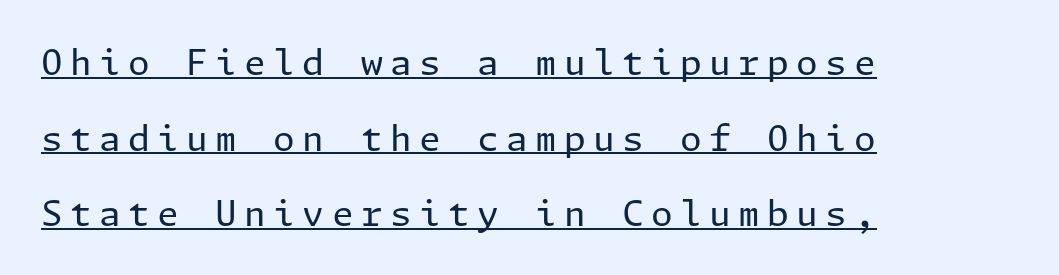
Q: Is the text bold? A: No.
Q: Is the text italic (slanted)? A: No, it is upright.
Q: Is the typeface a serif or a sans-serif typeface? A: Sans-serif.
Q: Is the text underlined? A: Yes.
Q: How is the paragraph aligned? A: Left-aligned.
Q: Is the spacing between letters normal or unusually wide? A: Unusually wide.
Q: Is the spacing between lines tight, normal or loose? A: Loose.
Q: Width (condensed, normal, or wide)? A: Normal.
Q: Stroke contrast? A: Low.
Q: x-height? A: Medium.
